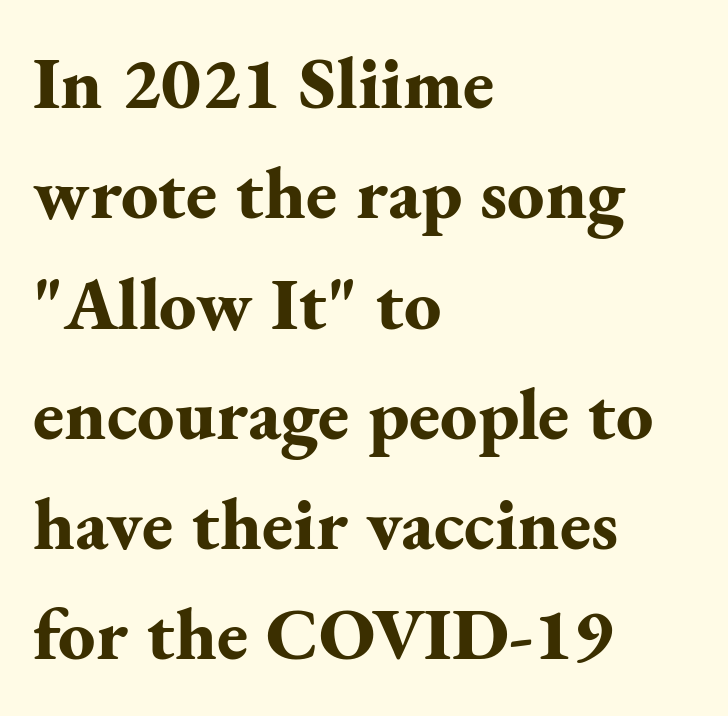
Q: Is the text bold? A: Yes.
Q: Is the text italic (slanted)? A: No, it is upright.
Q: Is the typeface a serif or a sans-serif typeface? A: Serif.
Q: Is the text underlined? A: No.
Q: How is the paragraph aligned? A: Left-aligned.
Q: Is the spacing between letters normal or unusually wide? A: Normal.
Q: Is the spacing between lines tight, normal or loose? A: Normal.
Q: Width (condensed, normal, or wide)? A: Normal.
Q: Stroke contrast? A: Medium.
Q: x-height? A: Small.
Q: Monospaced? A: No.
